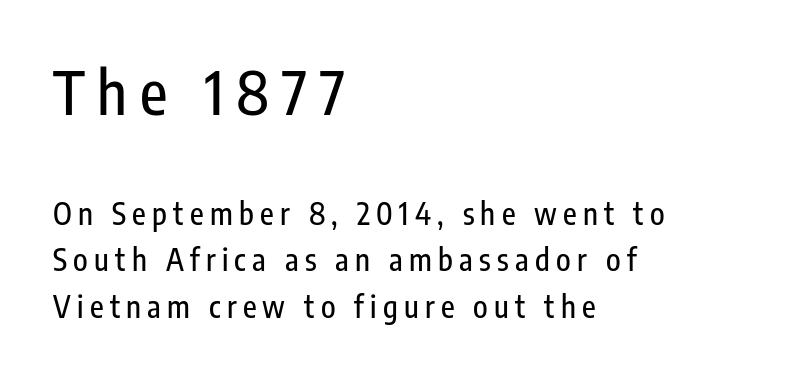
Q: Is the text italic (slanted)? A: No, it is upright.
Q: Is the typeface a serif or a sans-serif typeface? A: Sans-serif.
Q: Is the text underlined? A: No.
Q: How is the paragraph aligned? A: Left-aligned.
Q: Is the spacing between letters normal or unusually wide? A: Unusually wide.
Q: Is the spacing between lines tight, normal or loose? A: Normal.
Q: Which block of text is set in a larger size, the first (top) or the second (bottom)? A: The first (top) one.
Q: Width (condensed, normal, or wide)? A: Condensed.
Q: Stroke contrast? A: Low.
Q: x-height? A: Medium.
Q: Monospaced? A: No.
